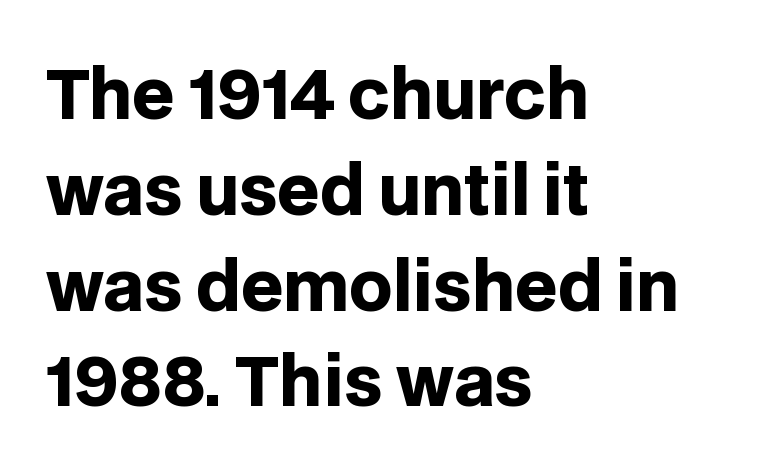
How would I describe the line gaps? Plain and ordinary. Proportional: the letters do not fall into vertical columns. What kind of face is this? One without serifs — a sans. Left-aligned paragraph, ragged on the right. The horizontal fit of the characters is conventional and even.
